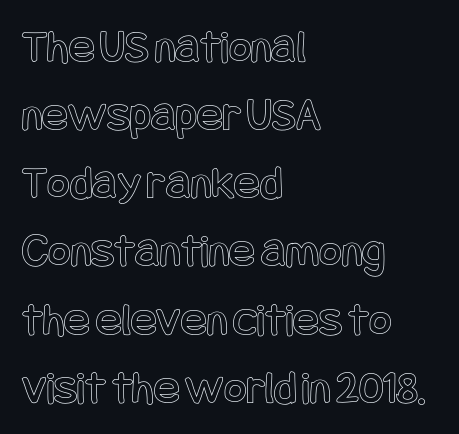
The image shows 48 px condensed type, upright; set left-aligned, normal line spacing (1.42x), normal letter spacing, not underlined; a large x-height.
